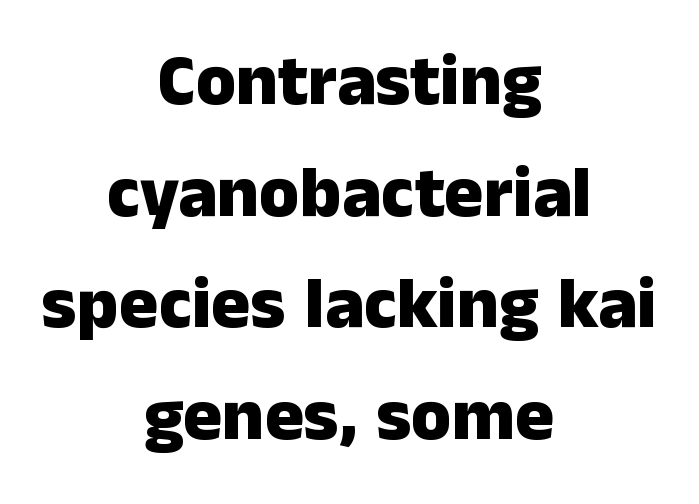
{"serif": "no", "italic": "no", "bold": "yes", "weight": "heavy", "width": "normal", "stroke_contrast": "low", "x_height": "medium", "monospaced": "no", "underline": "no", "align": "center", "line_spacing": "normal", "line_spacing_ratio": 1.53, "letter_spacing": "normal", "letter_spacing_em": 0.0, "glyph_px": 73}
